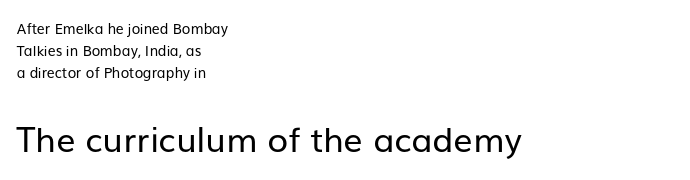
The image shows 34 px regular-weight sans-serif type, upright; set left-aligned, normal line spacing (1.58x), normal letter spacing, not underlined; the second (bottom) block is 2.43x larger; low stroke contrast and a medium x-height.
